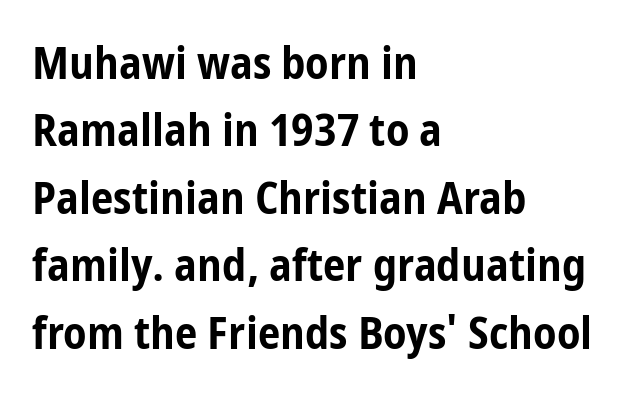
Q: Is the text bold? A: Yes.
Q: Is the text italic (slanted)? A: No, it is upright.
Q: Is the typeface a serif or a sans-serif typeface? A: Sans-serif.
Q: Is the text underlined? A: No.
Q: How is the paragraph aligned? A: Left-aligned.
Q: Is the spacing between letters normal or unusually wide? A: Normal.
Q: Is the spacing between lines tight, normal or loose? A: Normal.
Q: Width (condensed, normal, or wide)? A: Condensed.
Q: Stroke contrast? A: Low.
Q: x-height? A: Medium.
Q: Monospaced? A: No.
